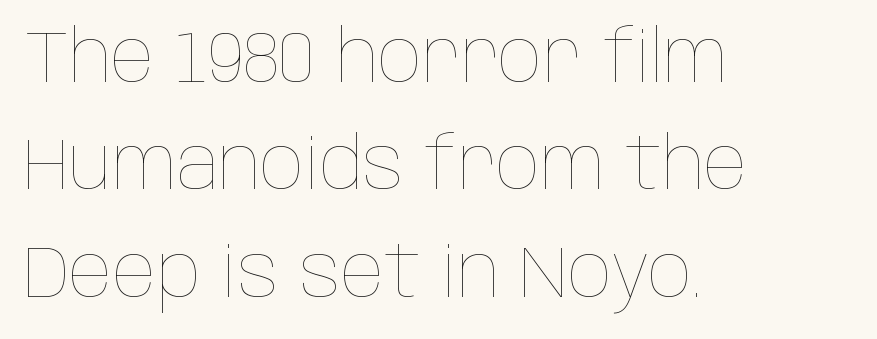
Compared with a typical body face, this is equally light or lighter still. The zone under the glyphs is completely vacant. These lines are set flush left with a ragged right edge. The axis of the letterforms is exactly vertical.
